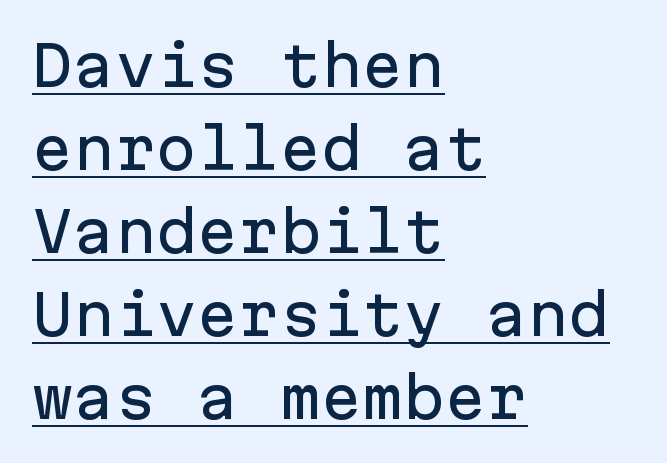
Compared with undecorated copy, this sample adds a rule below the words. Left-aligned paragraph, ragged on the right. Characters remain perfectly vertical along every line. Fixed-width glyphs throughout — classic coding-font behaviour. Vertical spacing — default. Look at the bottom of the vertical strokes: they stop flat, with no serifs.
